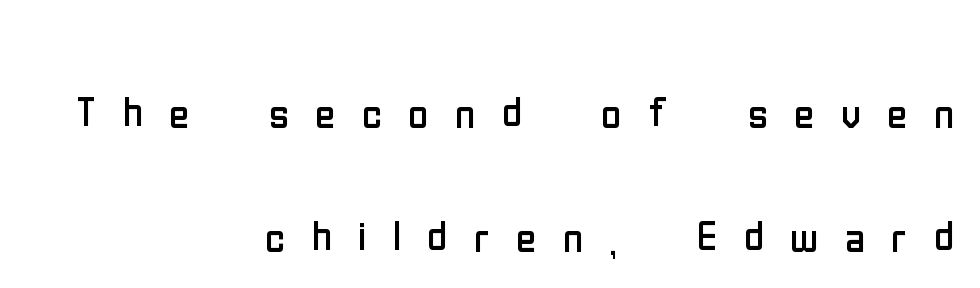
The image shows 55 px regular-weight, condensed sans-serif type, upright; set right-aligned, loose line spacing (2.25x), unusually wide letter spacing (+0.48 em), not underlined; low stroke contrast and a medium x-height.
